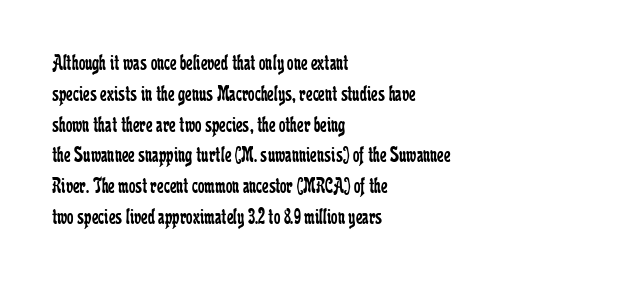
The image shows 23 px text type, upright; set left-aligned, normal line spacing (1.34x), normal letter spacing, not underlined.
